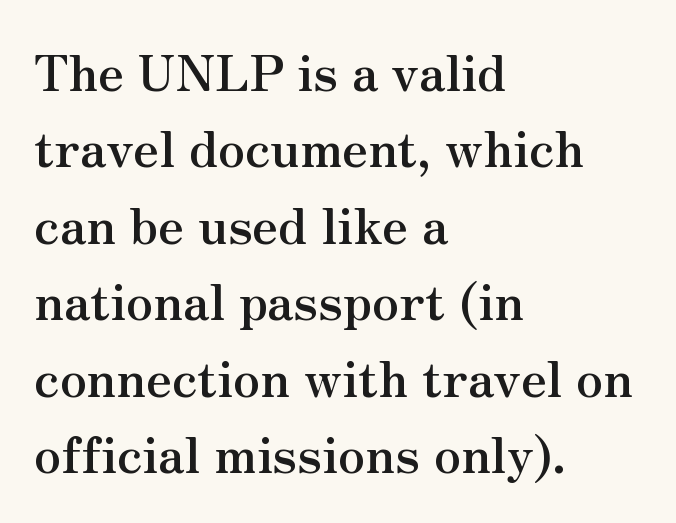
The rag falls on the right side of this text block. Note the varied advance widths — an 'i' is clearly narrower than an 'm'. Vertical strokes here are truly vertical. Underline: absent. Regular leading. The gaps between neighbouring characters are ordinary and unremarkable.
